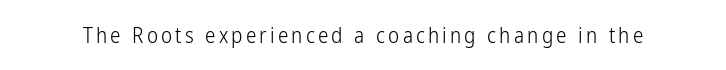
The image shows 21 px text type, upright; set not underlined.
